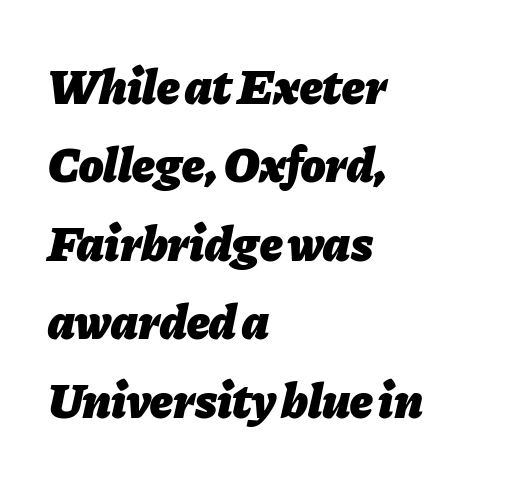
Compared with typical body copy, the letter spacing here is the same. Decoration check: the copy has no underline. Proportional: the letters do not fall into vertical columns. If you drew a ruler down the left edge, every line would touch it. The whole block is typeset with a tilt. Compared with typical paragraphs, the rows here are spaced about the same.
